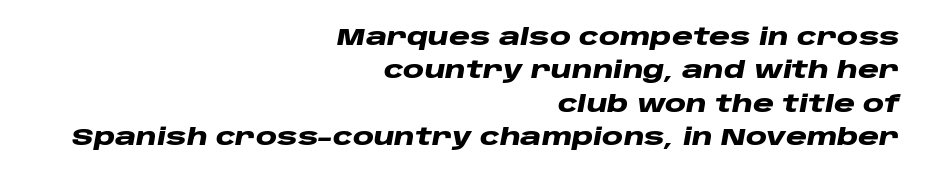
{"italic": "yes", "lean": "right", "slant_degrees": 10, "bold": "yes", "underline": "no", "align": "right", "line_spacing": "normal", "line_spacing_ratio": 1.39, "letter_spacing": "normal", "letter_spacing_em": 0.0, "glyph_px": 24}
